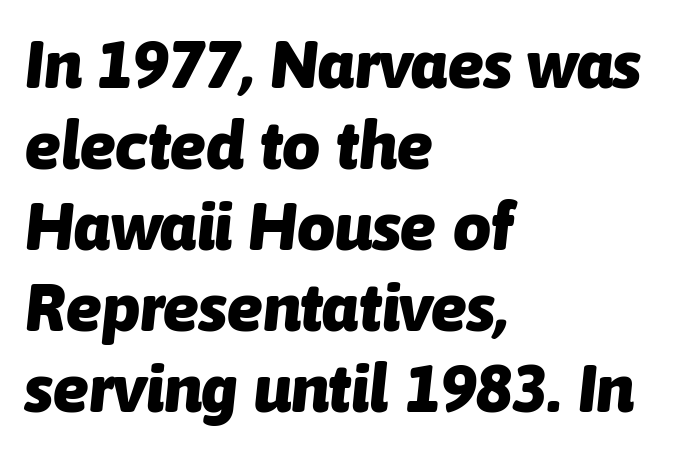
{"italic": "yes", "lean": "right", "slant_degrees": 6, "bold": "yes", "weight": "heavy", "width": "normal", "stroke_contrast": "low", "x_height": "medium", "monospaced": "no", "underline": "no", "align": "left", "line_spacing_ratio": 1.21, "letter_spacing": "normal", "letter_spacing_em": 0.0, "glyph_px": 67}
